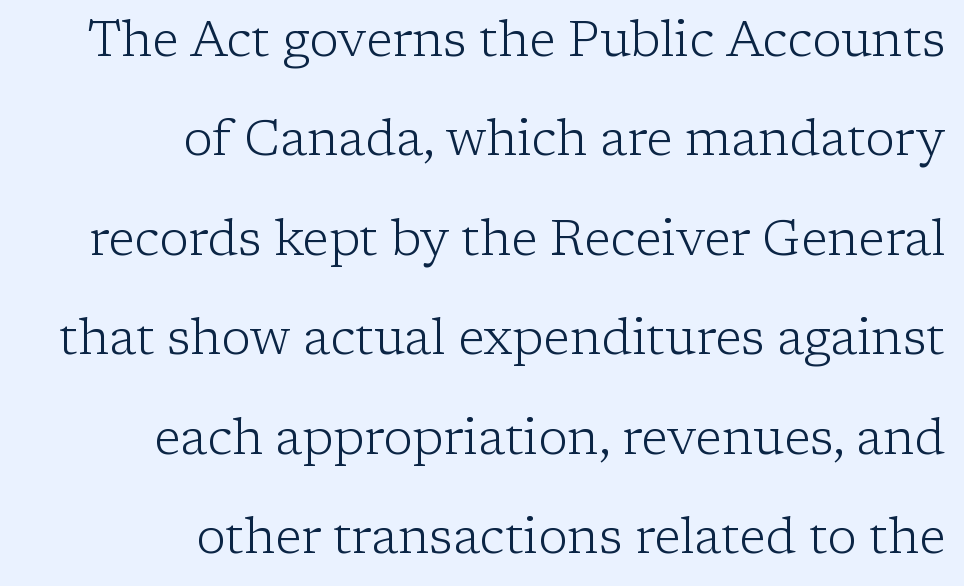
The image shows 49 px light serif type, upright; set right-aligned, loose line spacing (2.03x), normal letter spacing, not underlined; low stroke contrast and a medium x-height.
